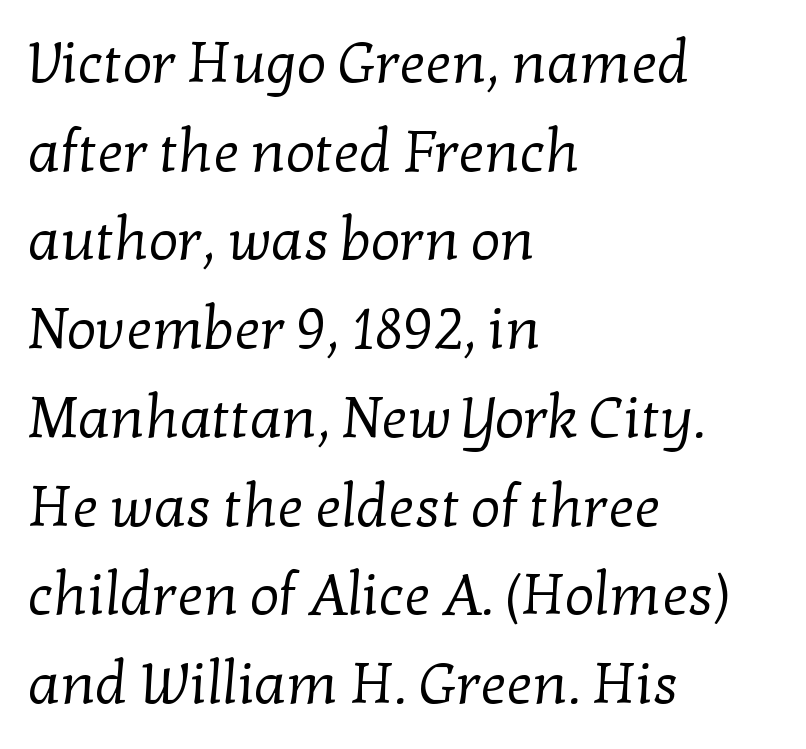
Where is the straight margin? On the left. The strokes carry an ordinary text weight at most. Check where the strokes stop: tiny serifs finish them off. The passage shown is typed in a proportional face where columns would drift. How would I describe the line gaps? Plain and ordinary.
